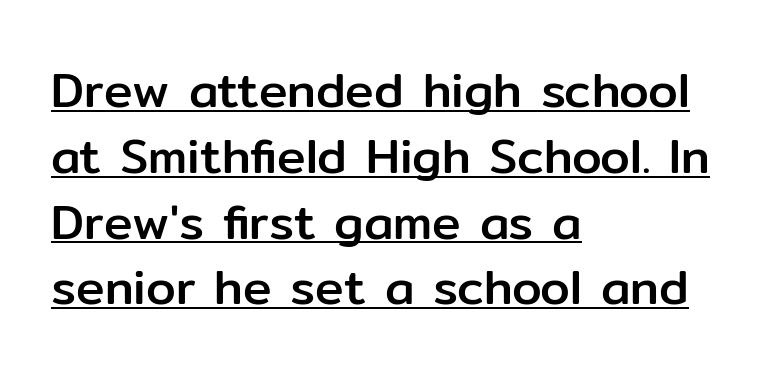
{"serif": "no", "italic": "no", "width": "normal", "stroke_contrast": "low", "x_height": "medium", "monospaced": "no", "underline": "yes", "align": "left", "line_spacing": "normal", "line_spacing_ratio": 1.37, "letter_spacing": "normal", "letter_spacing_em": 0.0, "glyph_px": 48}
